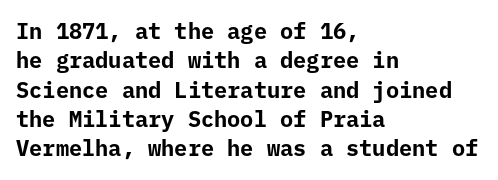
The image shows 22 px bold type, upright; set left-aligned, normal line spacing (1.33x), normal letter spacing, not underlined.
